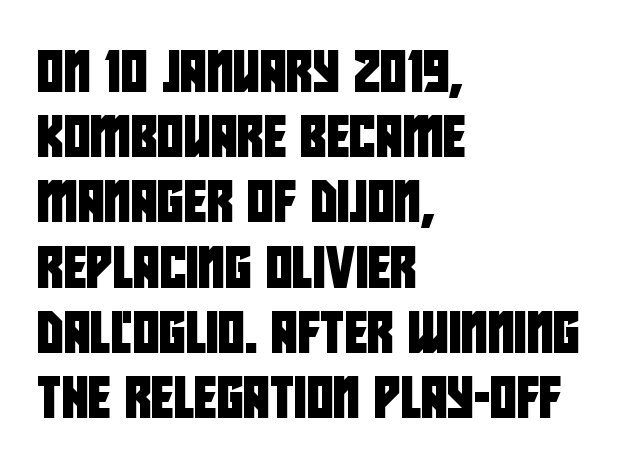
The image shows 41 px condensed sans-serif type; set left-aligned, normal line spacing (1.59x), normal letter spacing, not underlined; low stroke contrast and a large x-height.
